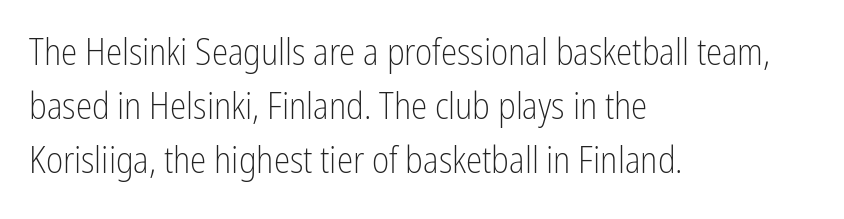
The image shows 37 px light, condensed sans-serif type, upright; set left-aligned, normal line spacing (1.46x), normal letter spacing, not underlined; low stroke contrast and a medium x-height.
